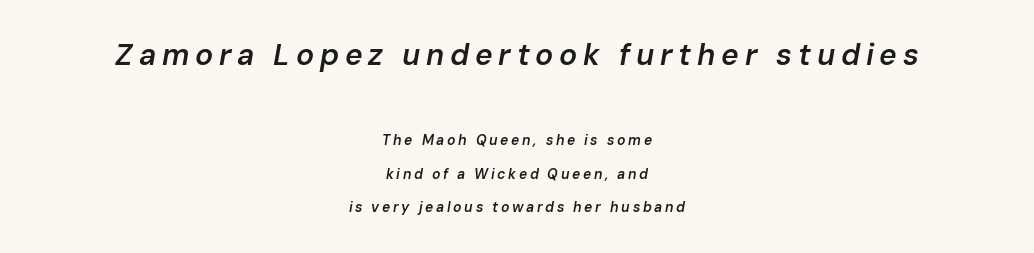
Glance below the letters and you will spot only blank space. A great deal of white space separates one row of letters from the next. These words are printed semibold, heavier than regular yet not bold. Notice how the passage keeps no hard edge, just a central spine. The lettering tilts uniformly, giving the passage an italic look. Character widths vary here, with narrow letters taking less room than wide ones.
